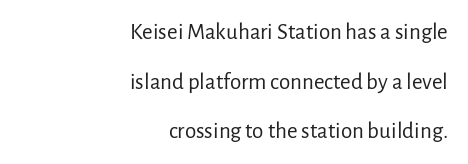
Q: Is the text bold? A: No.
Q: Is the text italic (slanted)? A: No, it is upright.
Q: Is the text underlined? A: No.
Q: How is the paragraph aligned? A: Right-aligned.
Q: Is the spacing between letters normal or unusually wide? A: Normal.
Q: Is the spacing between lines tight, normal or loose? A: Loose.
